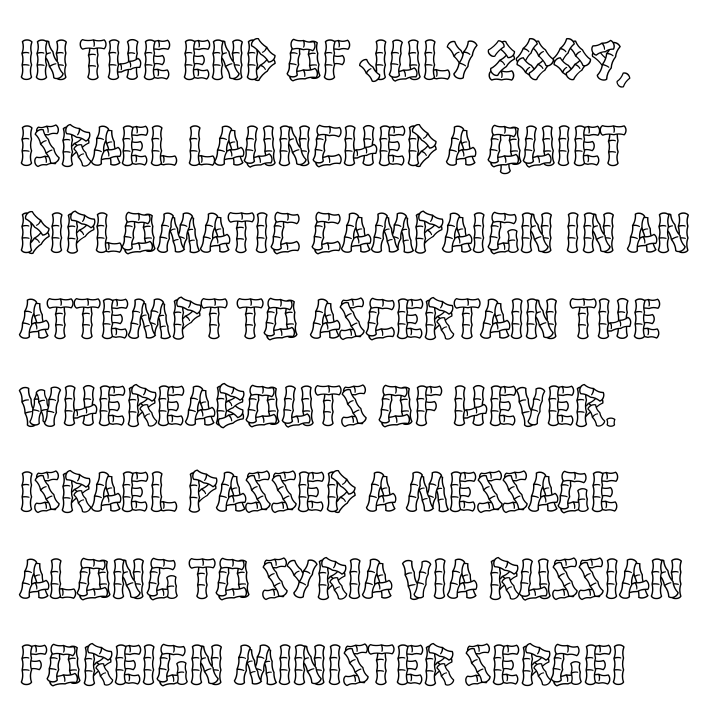
{"italic": "no", "width": "condensed", "x_height": "large", "monospaced": "no", "underline": "no", "align": "left", "line_spacing": "normal", "line_spacing_ratio": 1.49, "letter_spacing": "normal", "letter_spacing_em": 0.0, "glyph_px": 58}
